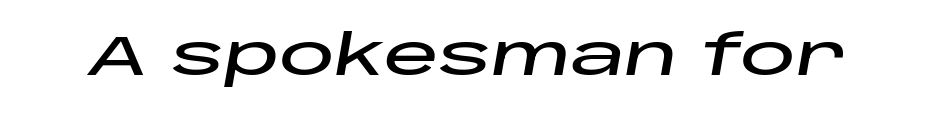
Q: Is the text italic (slanted)? A: Yes, it leans right by about 10 degrees.
Q: Is the text underlined? A: No.
Q: Is the spacing between letters normal or unusually wide? A: Normal.
Q: Width (condensed, normal, or wide)? A: Wide.
Q: Stroke contrast? A: Low.
Q: x-height? A: Large.
Q: Monospaced? A: No.
